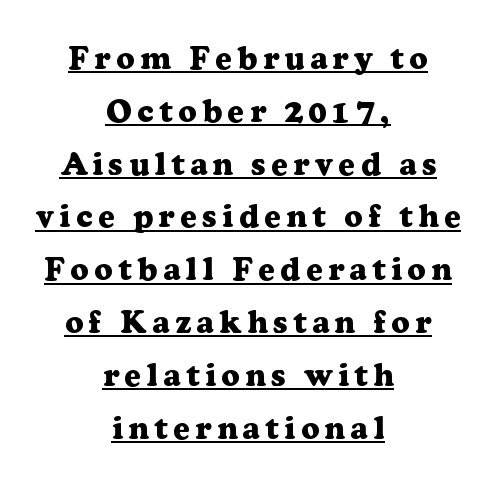
I'd describe the lettering as bold — thick and assertive. The typesetter chose a symmetrical, centered arrangement here. The rows are spaced the way most documents space them. The rendering uses natural spacing where letterforms have individual widths. Examine the stroke ends and you'll spot serifs. This is the regular roman posture of the typeface.
